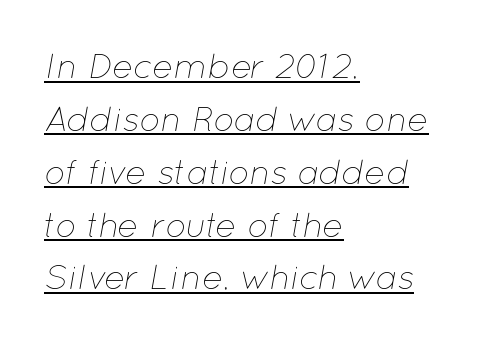
Q: Is the text bold? A: No.
Q: Is the text italic (slanted)? A: Yes, it leans right by about 12 degrees.
Q: Is the text underlined? A: Yes.
Q: How is the paragraph aligned? A: Left-aligned.
Q: Is the spacing between letters normal or unusually wide? A: Normal.
Q: Is the spacing between lines tight, normal or loose? A: Normal.
Q: Width (condensed, normal, or wide)? A: Normal.
Q: Stroke contrast? A: Low.
Q: x-height? A: Medium.
Q: Monospaced? A: No.
